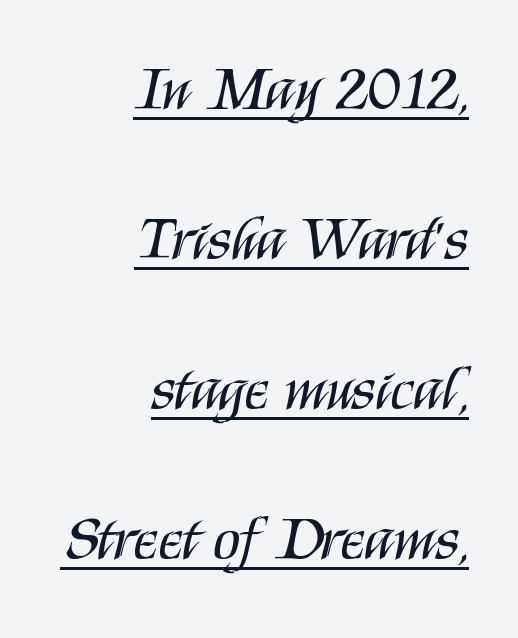
Q: Is the text bold? A: No.
Q: Is the text italic (slanted)? A: Yes.
Q: Is the typeface a serif or a sans-serif typeface? A: Sans-serif.
Q: Is the text underlined? A: Yes.
Q: How is the paragraph aligned? A: Right-aligned.
Q: Is the spacing between letters normal or unusually wide? A: Normal.
Q: Is the spacing between lines tight, normal or loose? A: Loose.
Q: Width (condensed, normal, or wide)? A: Condensed.
Q: Stroke contrast? A: Medium.
Q: x-height? A: Large.
Q: Monospaced? A: No.
